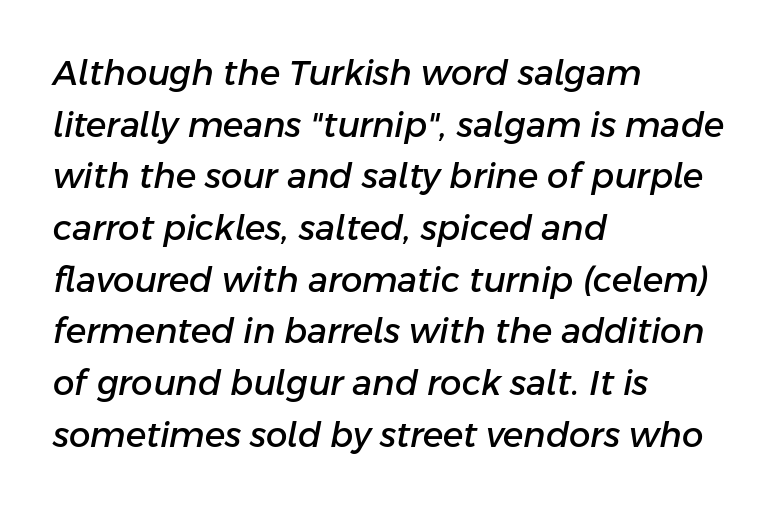
The image shows 34 px text type, italic (leaning right); set left-aligned, normal line spacing (1.52x), normal letter spacing, not underlined; low stroke contrast and a medium x-height.
